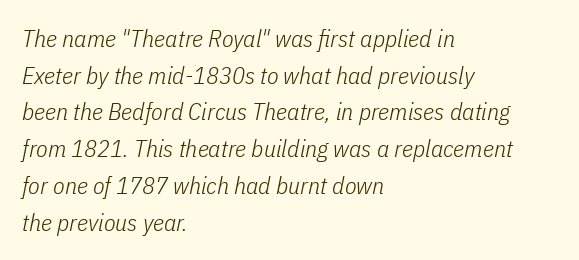
{"italic": "yes", "lean": "right", "slant_degrees": 11, "bold": "no", "underline": "no", "align": "left", "line_spacing": "normal", "line_spacing_ratio": 1.53, "letter_spacing": "normal", "letter_spacing_em": 0.0, "glyph_px": 24}
